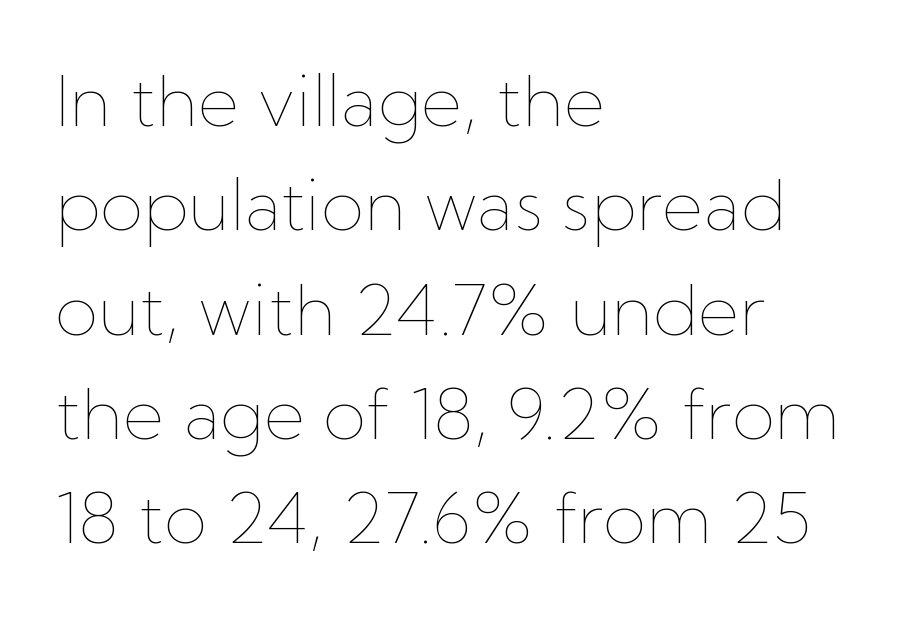
Q: Is the text bold? A: No.
Q: Is the text italic (slanted)? A: No, it is upright.
Q: Is the text underlined? A: No.
Q: How is the paragraph aligned? A: Left-aligned.
Q: Is the spacing between letters normal or unusually wide? A: Normal.
Q: Is the spacing between lines tight, normal or loose? A: Normal.
Q: Width (condensed, normal, or wide)? A: Normal.
Q: Stroke contrast? A: Low.
Q: x-height? A: Medium.
Q: Monospaced? A: No.
